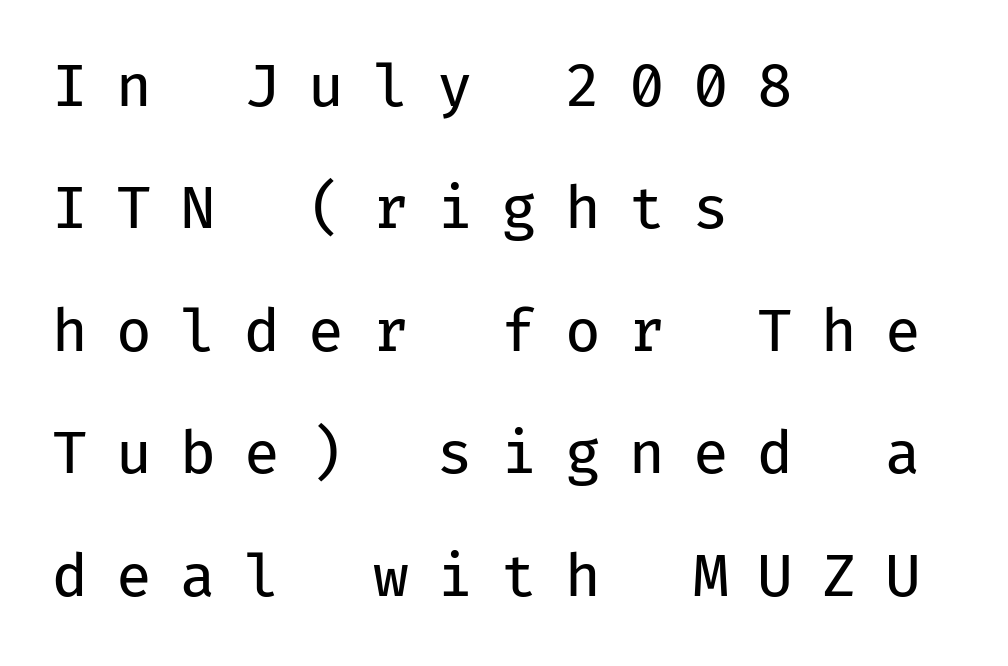
Q: Is the text bold? A: No.
Q: Is the text italic (slanted)? A: No, it is upright.
Q: Is the typeface a serif or a sans-serif typeface? A: Sans-serif.
Q: Is the text underlined? A: No.
Q: How is the paragraph aligned? A: Left-aligned.
Q: Is the spacing between letters normal or unusually wide? A: Unusually wide.
Q: Is the spacing between lines tight, normal or loose? A: Loose.
Q: Width (condensed, normal, or wide)? A: Normal.
Q: Stroke contrast? A: Low.
Q: x-height? A: Medium.
Q: Monospaced? A: Yes.
